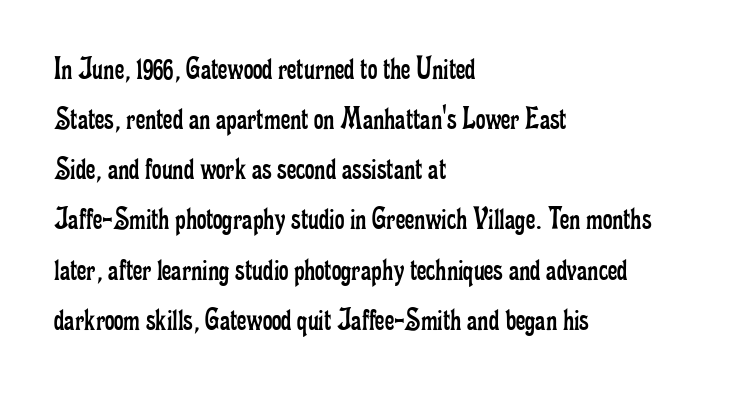
The passage shown is typed in a proportional face where columns would drift. No letter is thick-stroked: the sample isn't bold. Descender tails drop into unmarked territory. The typeface chosen for these lines features serifs. A normal amount of white space separates one row of letters from the next. Upright lettering throughout.
